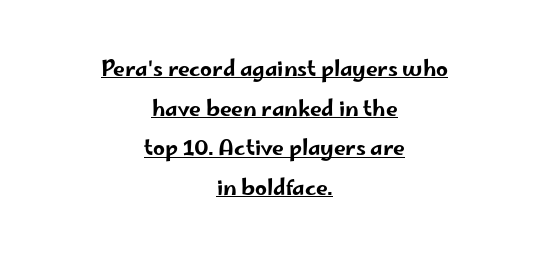
Upright lettering throughout. Glyph-to-glyph distance matches everyday printed text. A centered setting, common on invitations and titles, is used for this passage. The passage shown is underscored from start to finish.
